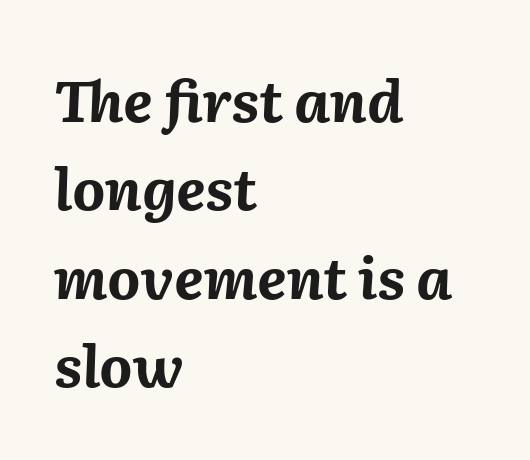
A clean baseline with only descenders dipping below it. Students, this is bold: see how much ink each stroke carries. Character widths vary here, with narrow letters taking less room than wide ones. The typesetter chose a ragged-right arrangement here. The horizontal fit of the characters is conventional and even.
